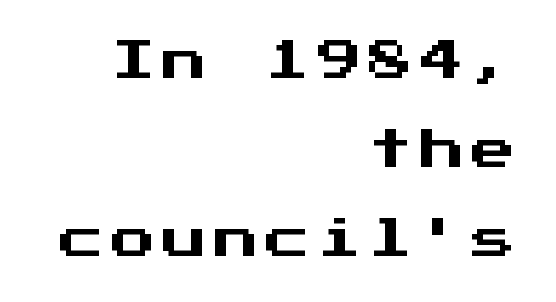
The image shows 44 px sans-serif type, upright, monospaced; set right-aligned, loose line spacing (2.02x), not underlined; medium stroke contrast and a medium x-height.
